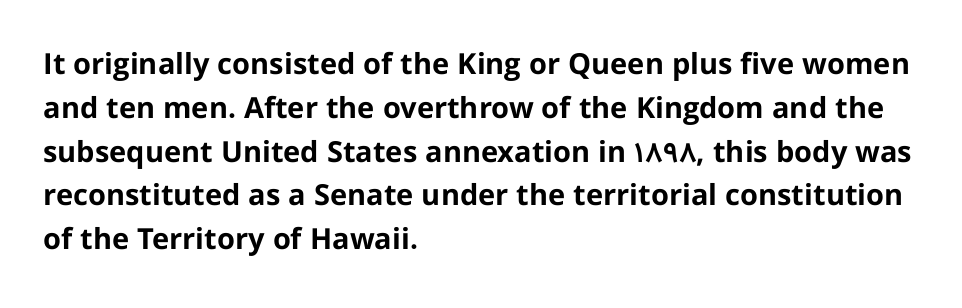
The image shows 29 px bold sans-serif type, upright; set left-aligned, normal line spacing (1.51x), normal letter spacing, not underlined; low stroke contrast and a medium x-height.
